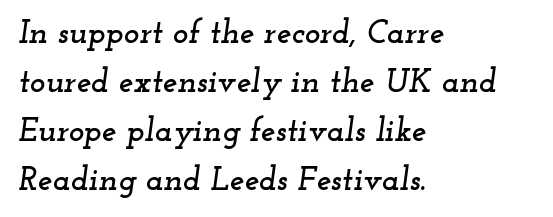
The image shows 33 px wide serif type, italic (leaning right); set left-aligned, normal line spacing (1.48x), normal letter spacing, not underlined; low stroke contrast and a small x-height.
